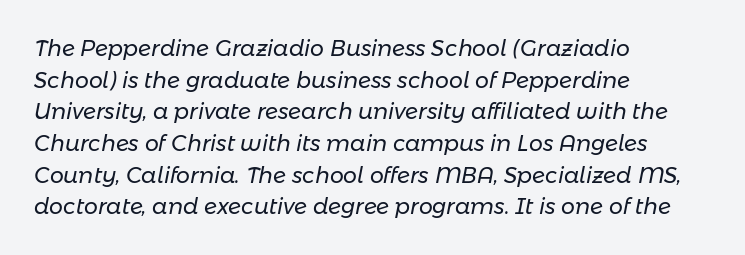
The image shows 22 px text type, italic (leaning right); set left-aligned, normal line spacing (1.44x), normal letter spacing, not underlined.
